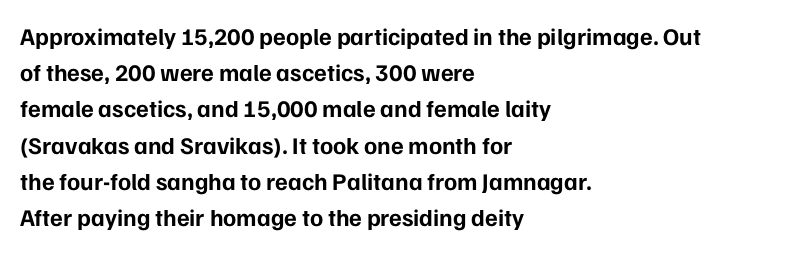
{"italic": "no", "bold": "yes", "underline": "no", "align": "left", "line_spacing": "normal", "line_spacing_ratio": 1.51, "letter_spacing": "normal", "letter_spacing_em": 0.0, "glyph_px": 24}
